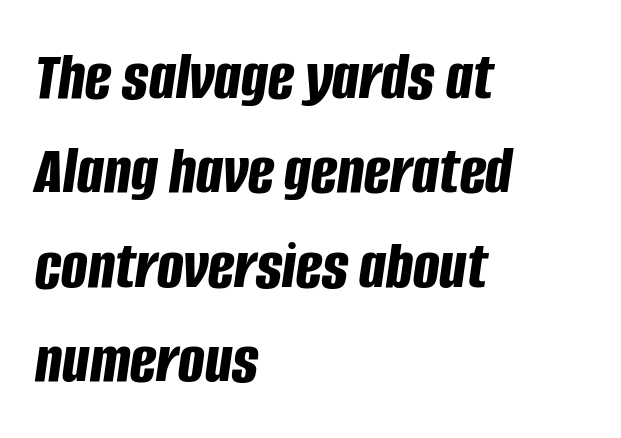
{"italic": "yes", "lean": "right", "slant_degrees": 8, "bold": "yes", "weight": "bold", "width": "condensed", "stroke_contrast": "low", "x_height": "large", "monospaced": "no", "underline": "no", "align": "left", "line_spacing": "normal", "line_spacing_ratio": 1.35, "letter_spacing": "normal", "letter_spacing_em": 0.0, "glyph_px": 70}
